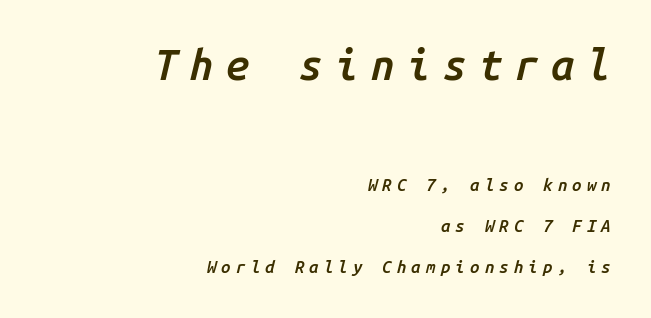
The image shows 42 px semibold type, italic (leaning right), monospaced; set right-aligned, loose line spacing (2.41x), unusually wide letter spacing (+0.3 em), not underlined; the first (top) block is 2.47x larger; low stroke contrast and a medium x-height.
